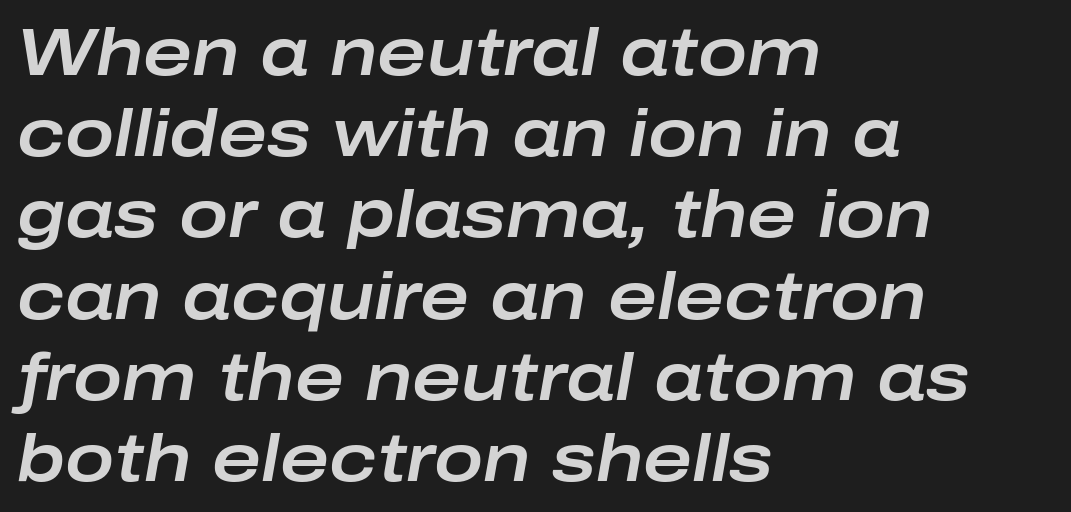
Is the letter spacing exaggerated? No — it looks like the ordinary default. Descender tails drop into unmarked territory. The ragged edge is on the right, which tells us the setting is flush left. The passage shown is typed in a proportional face where columns would drift. The lettering tilts uniformly, giving the passage an italic look.
